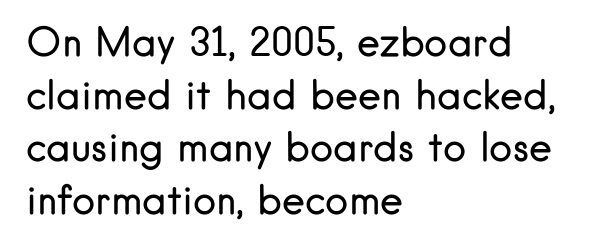
Every stem runs plumb, perpendicular to the baseline. Underline: absent. Honestly, the row spacing looks completely unremarkable. Unlike a traditional serif, this face leaves its strokes unadorned.
